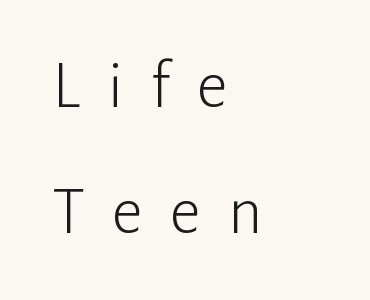
The image shows 68 px light sans-serif type, upright; set left-aligned, line spacing 1.86x, unusually wide letter spacing (+0.4 em), not underlined; low stroke contrast and a medium x-height.
